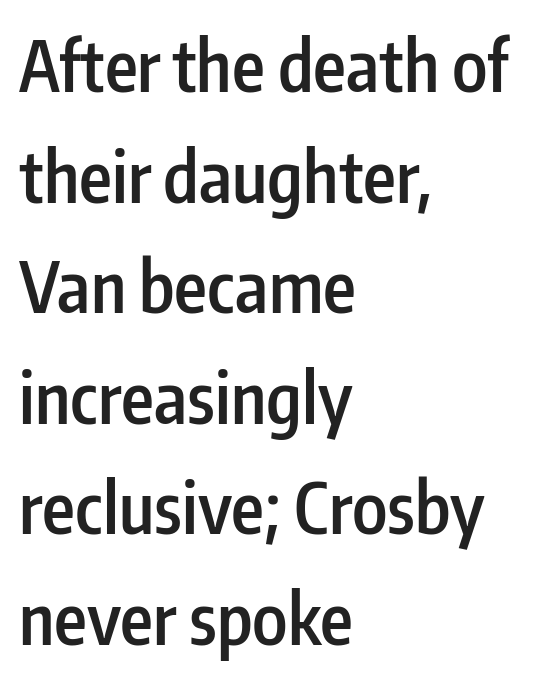
Q: Is the text bold? A: Semi-bold.
Q: Is the text italic (slanted)? A: No, it is upright.
Q: Is the typeface a serif or a sans-serif typeface? A: Sans-serif.
Q: Is the text underlined? A: No.
Q: How is the paragraph aligned? A: Left-aligned.
Q: Is the spacing between letters normal or unusually wide? A: Normal.
Q: Is the spacing between lines tight, normal or loose? A: Normal.
Q: Width (condensed, normal, or wide)? A: Condensed.
Q: Stroke contrast? A: Low.
Q: x-height? A: Medium.
Q: Monospaced? A: No.
